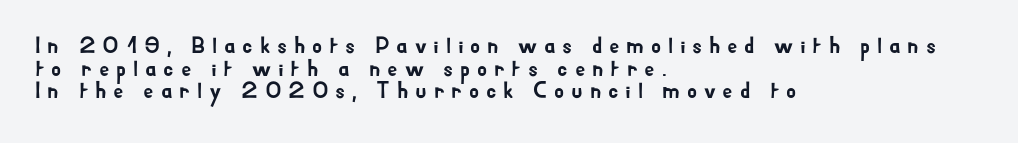
The image shows 23 px text type, upright; set left-aligned, tight line spacing (0.98x), unusually wide letter spacing (+0.29 em), not underlined.
